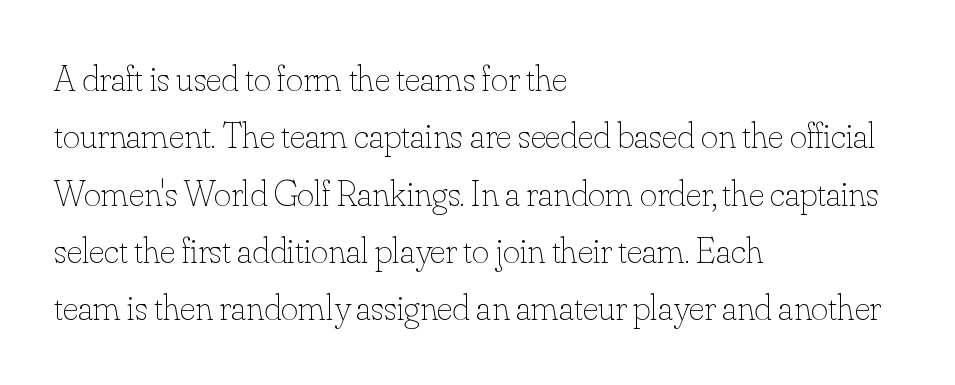
Think standard paragraph weight, or any step lighter than that. Style check: upright. The lines in this sample share a left origin and differ only in where they stop. Quick note: underline off. Baseline-to-baseline distance is the conventional proportion of letter height. Compared with typical body copy, the letter spacing here is the same.
